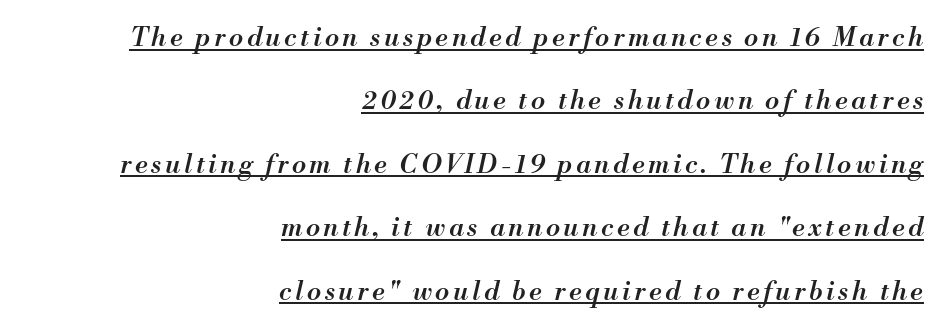
Q: Is the text bold? A: Semi-bold.
Q: Is the text italic (slanted)? A: Yes, it leans right by about 13 degrees.
Q: Is the text underlined? A: Yes.
Q: How is the paragraph aligned? A: Right-aligned.
Q: Is the spacing between lines tight, normal or loose? A: Loose.
